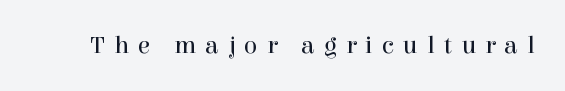
{"italic": "no", "bold": "no", "underline": "no", "letter_spacing": "wide", "letter_spacing_em": 0.37, "glyph_px": 25}
